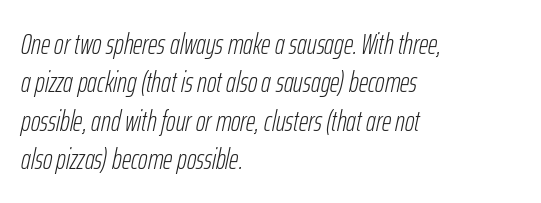
These lines sit exactly where default settings would place them. A typesetter would call this proportional, since set widths differ per character. Italic? Definitely — the glyphs are oblique. Here the glyphs are tracked normally, forming tight word shapes. The passage shown is not bold in any degree.
